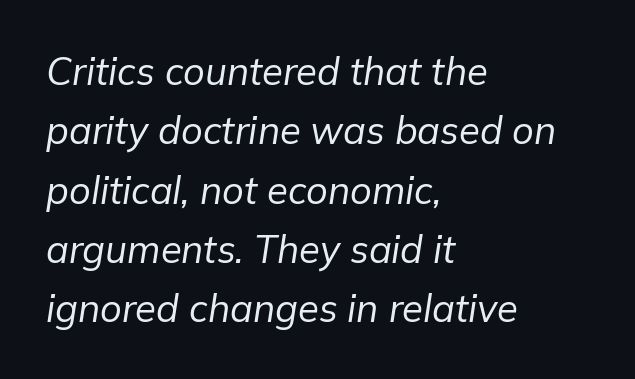
Think of a printed novel: that variable character pitch is what you see here. The area under the type is left untouched. Quick note: interline space is typical. The weight would be labelled regular, book, light, or lighter still.
